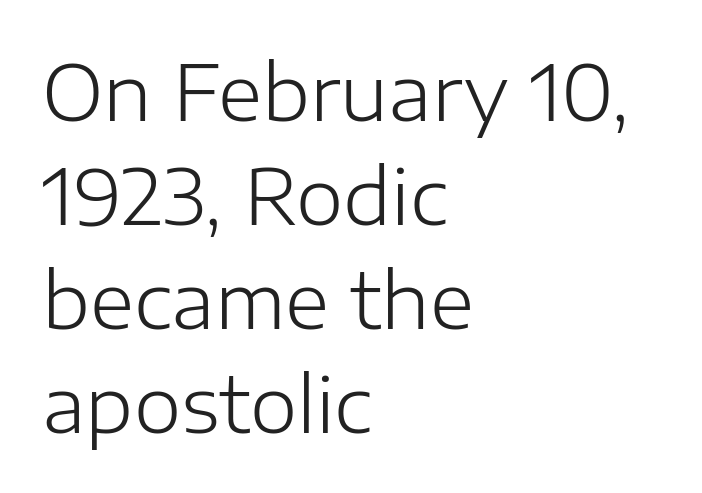
The image shows 76 px light sans-serif type, upright; set left-aligned, normal line spacing (1.37x), normal letter spacing, not underlined; low stroke contrast and a medium x-height.
